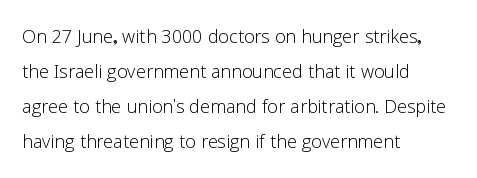
Q: Is the text bold? A: No.
Q: Is the text italic (slanted)? A: No, it is upright.
Q: Is the text underlined? A: No.
Q: How is the paragraph aligned? A: Left-aligned.
Q: Is the spacing between letters normal or unusually wide? A: Normal.
Q: Is the spacing between lines tight, normal or loose? A: Normal.
